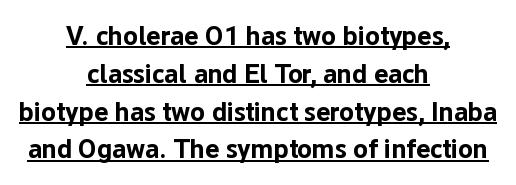
{"italic": "no", "bold": "yes", "underline": "yes", "align": "center", "line_spacing": "normal", "line_spacing_ratio": 1.4, "letter_spacing": "normal", "letter_spacing_em": 0.0, "glyph_px": 27}
